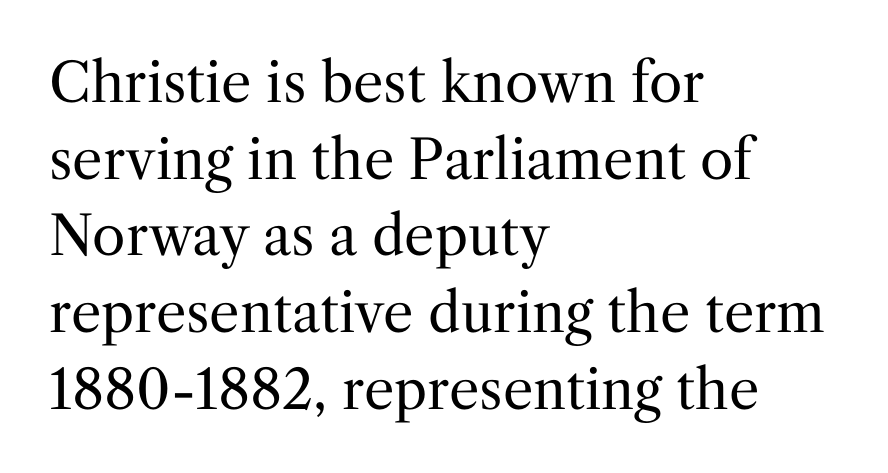
Q: Is the text bold? A: No.
Q: Is the text italic (slanted)? A: No, it is upright.
Q: Is the typeface a serif or a sans-serif typeface? A: Serif.
Q: Is the text underlined? A: No.
Q: How is the paragraph aligned? A: Left-aligned.
Q: Is the spacing between letters normal or unusually wide? A: Normal.
Q: Is the spacing between lines tight, normal or loose? A: Normal.
Q: Width (condensed, normal, or wide)? A: Normal.
Q: Stroke contrast? A: Medium.
Q: x-height? A: Medium.
Q: Monospaced? A: No.
